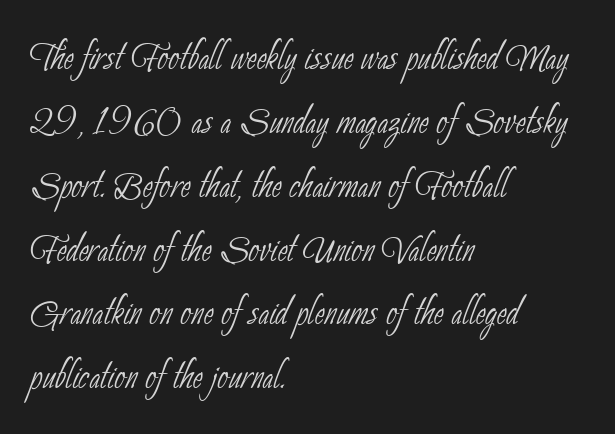
The image shows 48 px thin, condensed sans-serif type; set left-aligned, normal line spacing (1.33x), normal letter spacing, not underlined; low stroke contrast and a small x-height.
